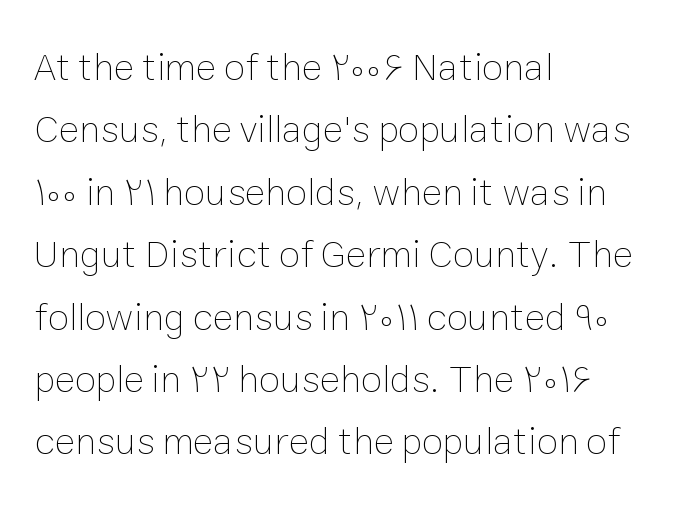
Looks like regular typesetting: each glyph gets only the width it needs. A clean baseline with only descenders dipping below it. Nothing unusual about the tracking: characters are spaced as the font intends. These lines are set flush left with a ragged right edge. Whoever set this chose a conventional vertical rhythm.
